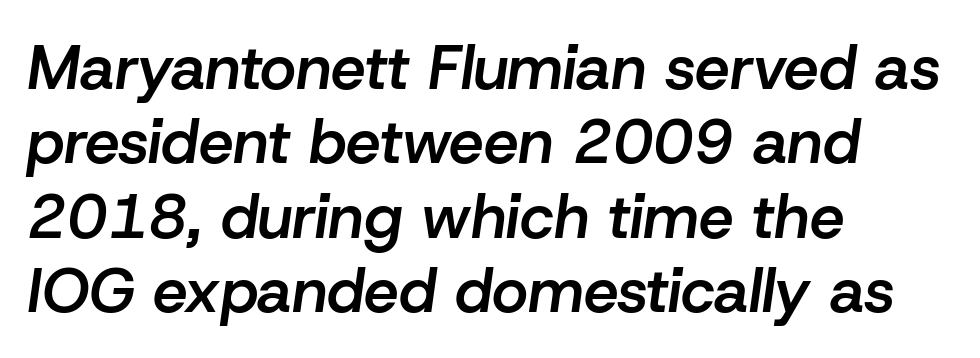
{"italic": "yes", "lean": "right", "slant_degrees": 8, "bold": "semi", "weight": "semibold", "width": "normal", "stroke_contrast": "low", "x_height": "medium", "monospaced": "no", "underline": "no", "align": "left", "line_spacing_ratio": 1.2, "letter_spacing": "normal", "letter_spacing_em": 0.0, "glyph_px": 62}
